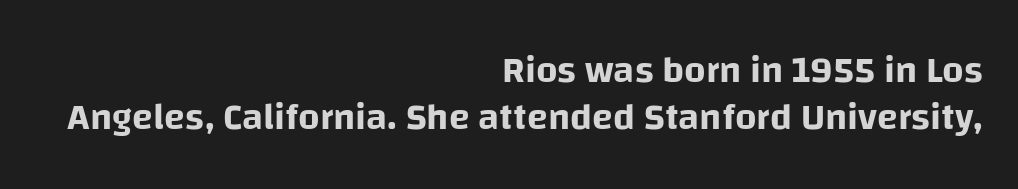
The image shows 38 px sans-serif type, upright; set right-aligned, normal line spacing (1.25x), normal letter spacing, not underlined; low stroke contrast and a large x-height.
